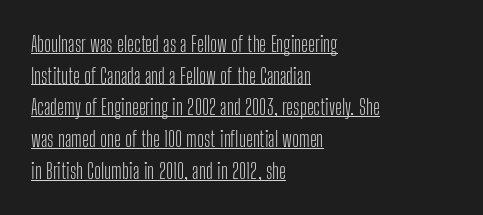
Q: Is the text bold? A: No.
Q: Is the text italic (slanted)? A: No, it is upright.
Q: Is the text underlined? A: Yes.
Q: How is the paragraph aligned? A: Left-aligned.
Q: Is the spacing between letters normal or unusually wide? A: Normal.
Q: Is the spacing between lines tight, normal or loose? A: Normal.
